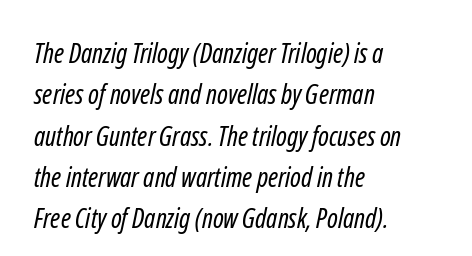
The face used here is rendered with its standard letterfit. Vertical stems look standard width or narrower in stroke. A normal amount of white space separates one row of letters from the next. Line starts are locked; line ends wander.
